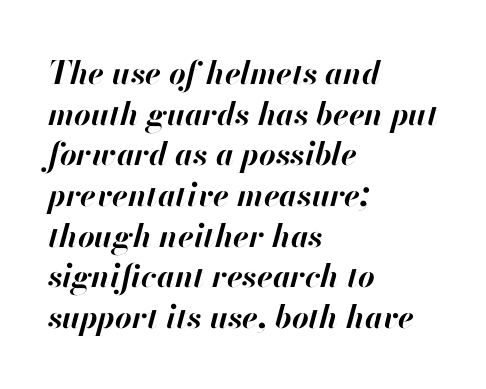
The image shows 32 px bold type, italic (leaning right); set left-aligned, normal line spacing (1.27x), normal letter spacing, not underlined; high stroke contrast and a small x-height.
